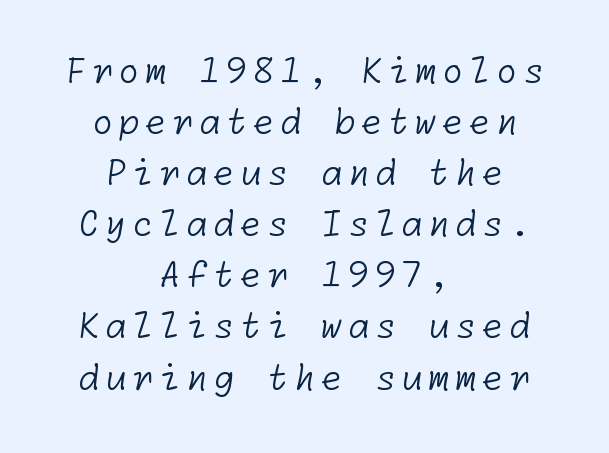
{"serif": "no", "bold": "no", "weight": "light", "width": "normal", "stroke_contrast": "low", "x_height": "medium", "underline": "no", "align": "center", "line_spacing": "normal", "line_spacing_ratio": 1.46, "glyph_px": 35}
